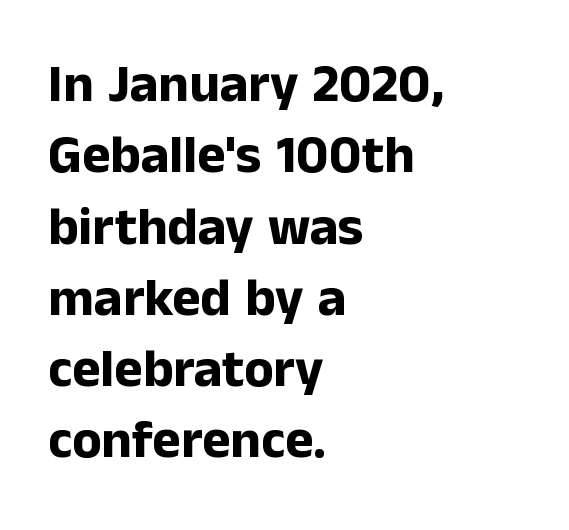
Q: Is the text bold? A: Yes.
Q: Is the text italic (slanted)? A: No, it is upright.
Q: Is the typeface a serif or a sans-serif typeface? A: Sans-serif.
Q: Is the text underlined? A: No.
Q: How is the paragraph aligned? A: Left-aligned.
Q: Is the spacing between letters normal or unusually wide? A: Normal.
Q: Is the spacing between lines tight, normal or loose? A: Normal.
Q: Width (condensed, normal, or wide)? A: Normal.
Q: Stroke contrast? A: Low.
Q: x-height? A: Medium.
Q: Monospaced? A: No.
